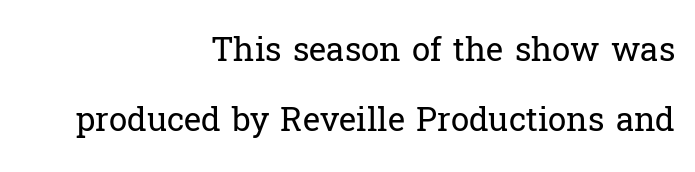
{"serif": "yes", "italic": "no", "bold": "no", "weight": "regular", "width": "normal", "stroke_contrast": "low", "x_height": "medium", "monospaced": "no", "underline": "no", "align": "right", "line_spacing": "loose", "line_spacing_ratio": 2.13, "letter_spacing": "normal", "letter_spacing_em": 0.0, "glyph_px": 33}
